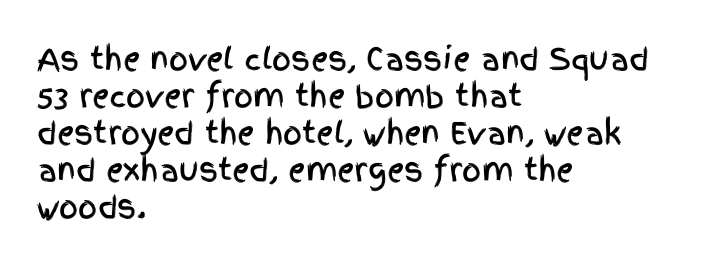
The image shows 30 px condensed sans-serif type, upright; set left-aligned, line spacing 1.23x, normal letter spacing, not underlined; a large x-height.
